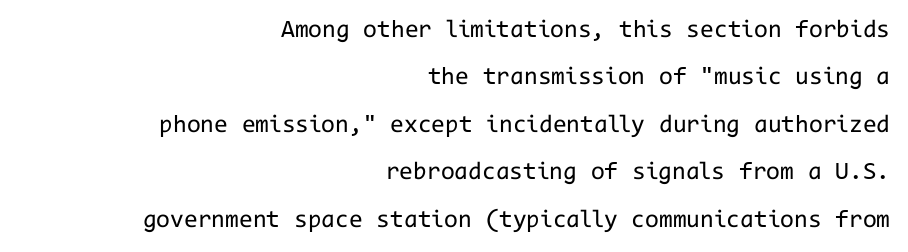
The image shows 25 px text type, upright; set right-aligned, loose line spacing (1.9x), normal letter spacing, not underlined.
